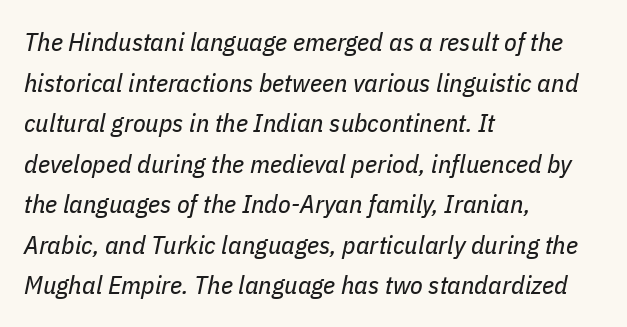
The image shows 26 px text type, italic (leaning right); set left-aligned, normal line spacing (1.56x), normal letter spacing, not underlined.
